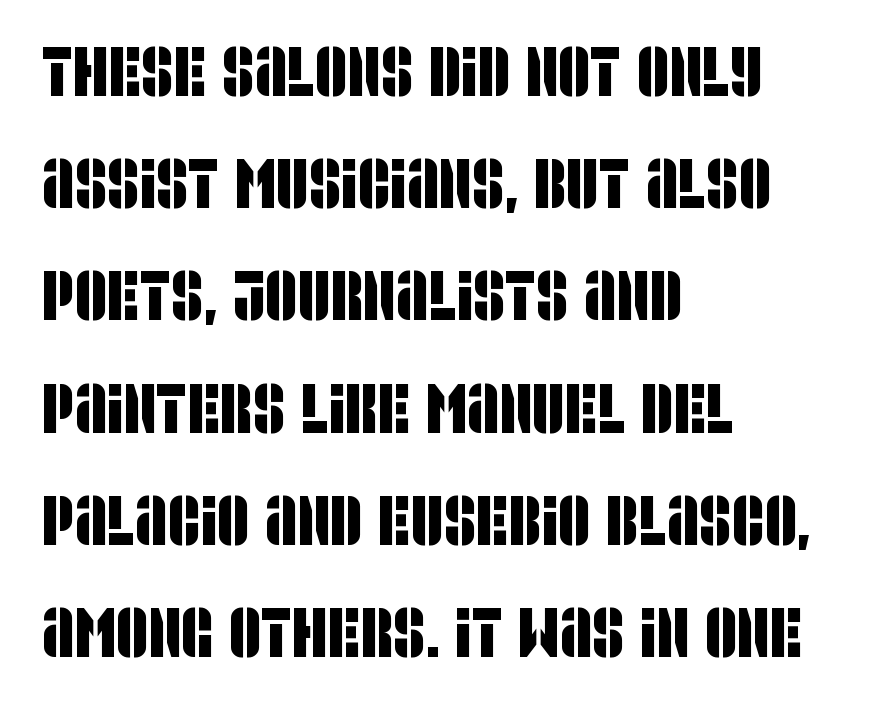
The image shows 71 px condensed sans-serif type; set left-aligned, normal line spacing (1.58x), normal letter spacing, not underlined; low stroke contrast and a large x-height.
